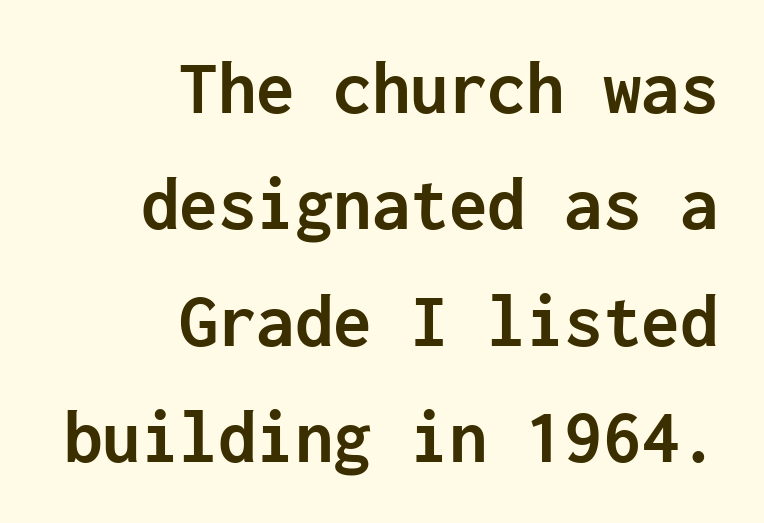
The image shows 77 px semibold sans-serif type, upright, monospaced; set right-aligned, normal line spacing (1.51x), normal letter spacing, not underlined; low stroke contrast and a medium x-height.
